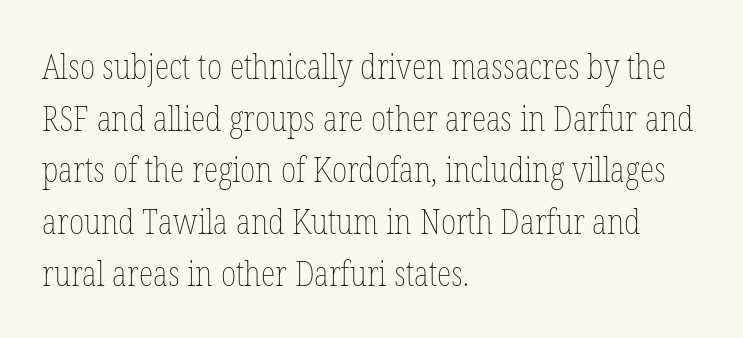
{"italic": "no", "bold": "no", "weight": "thin", "width": "condensed", "stroke_contrast": "low", "x_height": "medium", "monospaced": "no", "underline": "no", "align": "left", "line_spacing": "normal", "line_spacing_ratio": 1.52, "letter_spacing": "normal", "letter_spacing_em": 0.0, "glyph_px": 34}
